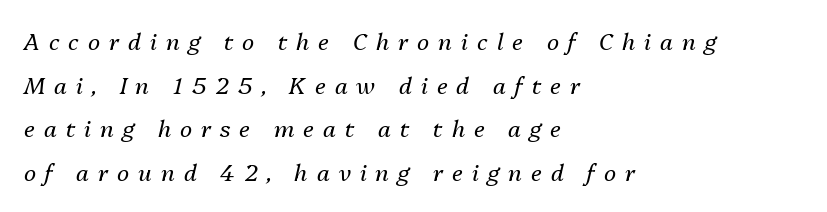
{"italic": "yes", "lean": "right", "slant_degrees": 13, "bold": "no", "underline": "no", "align": "left", "line_spacing": "loose", "line_spacing_ratio": 1.9, "letter_spacing": "wide", "letter_spacing_em": 0.39, "glyph_px": 23}
